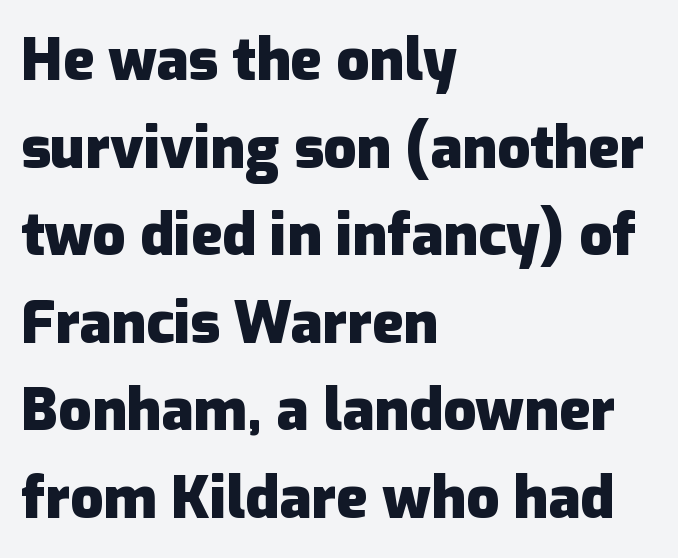
{"serif": "no", "italic": "no", "bold": "yes", "weight": "heavy", "width": "normal", "stroke_contrast": "low", "x_height": "medium", "monospaced": "no", "underline": "no", "align": "left", "line_spacing": "normal", "line_spacing_ratio": 1.51, "letter_spacing": "normal", "letter_spacing_em": 0.0, "glyph_px": 58}
